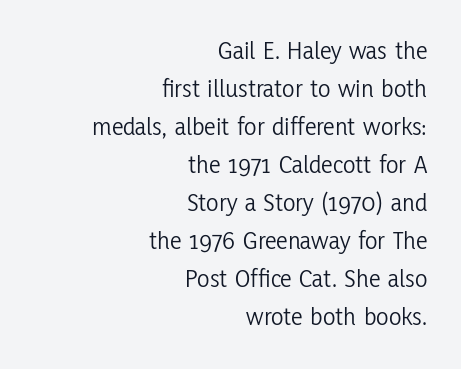
Is the letter spacing exaggerated? No — it looks like the ordinary default. The type sits square on the baseline with zero lean. The letters look calm and open, with moderate or lighter stems. Only glyphs here, with clear space below each row. The text block is weighted toward the right margin, trailing off unevenly leftward. The block of text has a typical density, with ordinary space between rows.
